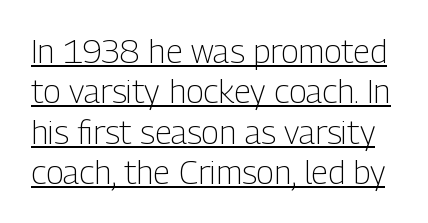
Q: Is the text bold? A: No.
Q: Is the text italic (slanted)? A: No, it is upright.
Q: Is the typeface a serif or a sans-serif typeface? A: Sans-serif.
Q: Is the text underlined? A: Yes.
Q: Is the spacing between letters normal or unusually wide? A: Normal.
Q: Width (condensed, normal, or wide)? A: Condensed.
Q: Stroke contrast? A: Low.
Q: x-height? A: Medium.
Q: Monospaced? A: No.
